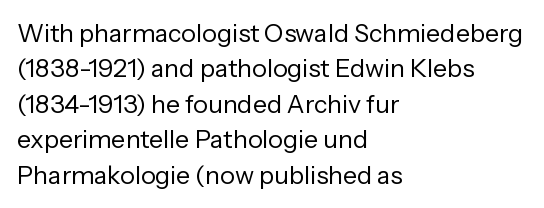
Plain, unruled lines of type. Is the type heavy? It reads as light-to-regular instead. Interline gaps are of average width in this sample. In terms of posture, this sample is upright. These lines are set flush left with a ragged right edge. Nothing unusual about the tracking: characters are spaced as the font intends.
